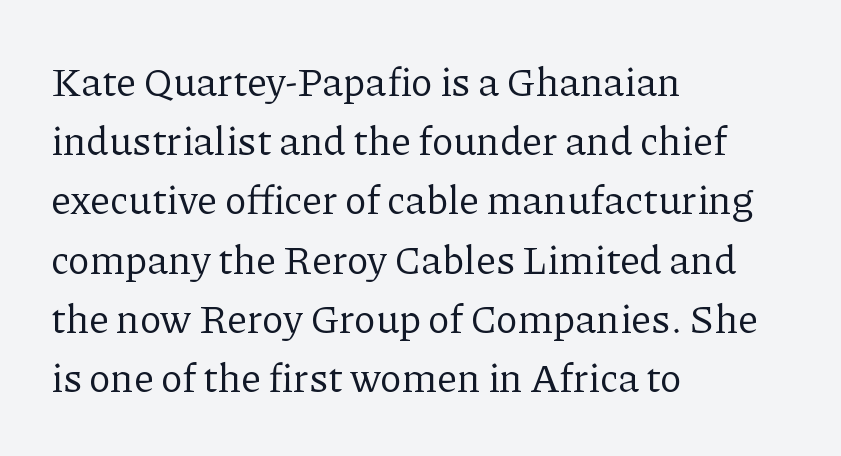
The image shows 40 px regular-weight serif type, upright; set left-aligned, normal line spacing (1.48x), normal letter spacing, not underlined; low stroke contrast and a medium x-height.
